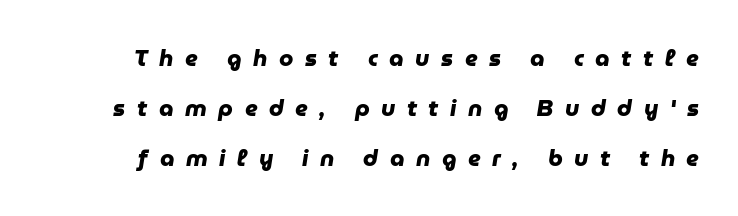
Q: Is the text bold? A: Yes.
Q: Is the text underlined? A: No.
Q: Is the spacing between letters normal or unusually wide? A: Unusually wide.
Q: Is the spacing between lines tight, normal or loose? A: Loose.
